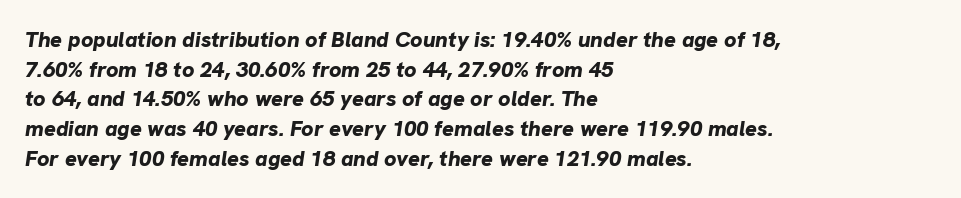
{"italic": "yes", "lean": "right", "slant_degrees": 8, "bold": "yes", "underline": "no", "align": "left", "line_spacing": "normal", "line_spacing_ratio": 1.35, "letter_spacing": "normal", "letter_spacing_em": 0.0, "glyph_px": 22}
